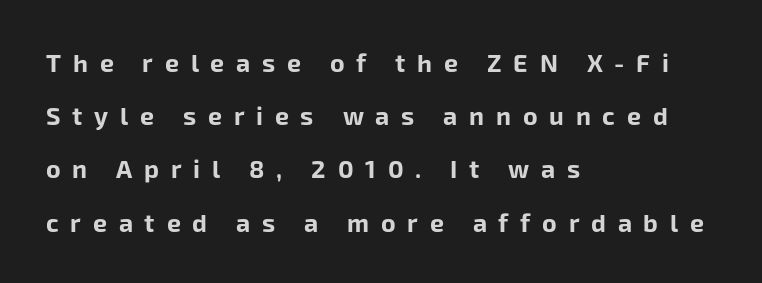
Airy leading. Letters rest on an invisible, unmarked baseline. The typography opts for an upright posture over an oblique one. Heavy, bold letterforms.
